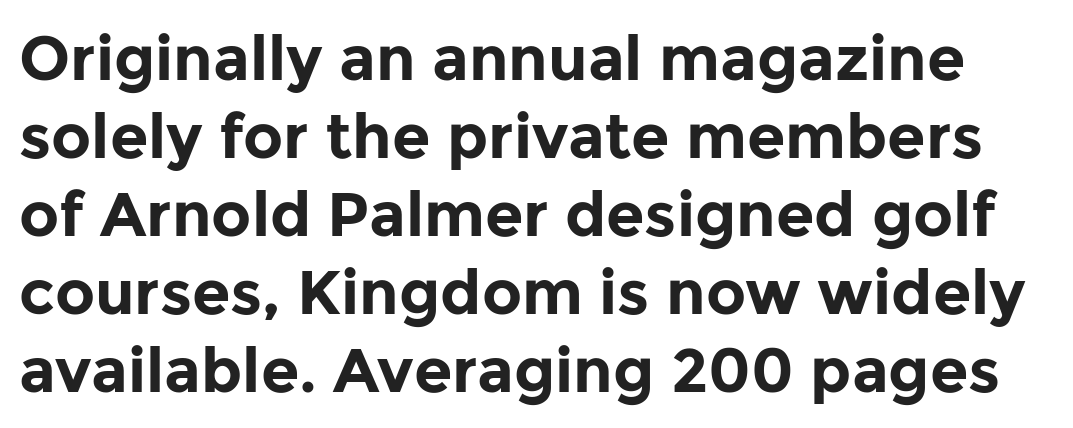
The image shows 62 px bold sans-serif type, upright; set normal line spacing (1.26x), normal letter spacing, not underlined; low stroke contrast and a medium x-height.
